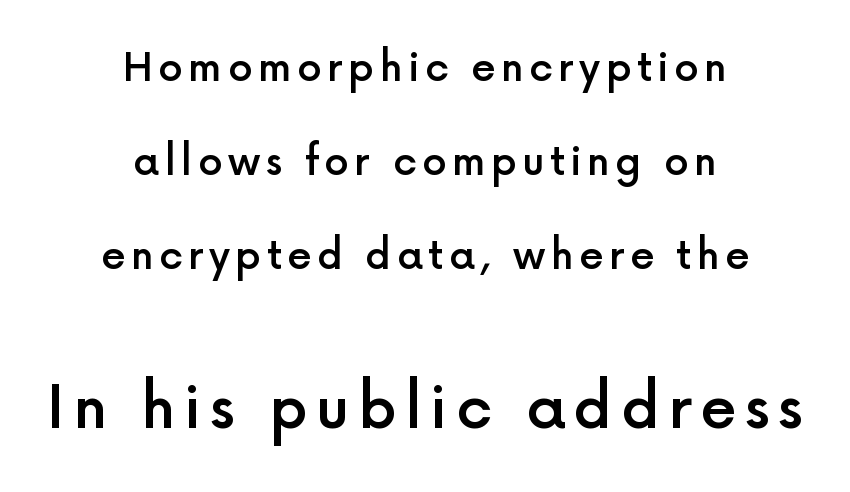
The image shows 59 px semibold sans-serif type, upright; set centered, loose line spacing (2.41x), not underlined; the second (bottom) block is 1.51x larger; a medium x-height.
